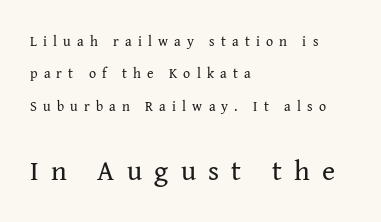
Q: Is the text bold? A: No.
Q: Is the text italic (slanted)? A: No, it is upright.
Q: Is the typeface a serif or a sans-serif typeface? A: Serif.
Q: Is the text underlined? A: No.
Q: How is the paragraph aligned? A: Left-aligned.
Q: Is the spacing between letters normal or unusually wide? A: Unusually wide.
Q: Is the spacing between lines tight, normal or loose? A: Loose.
Q: Which block of text is set in a larger size, the first (top) or the second (bottom)? A: The second (bottom) one.
Q: Width (condensed, normal, or wide)? A: Normal.
Q: Stroke contrast? A: Medium.
Q: x-height? A: Medium.
Q: Monospaced? A: No.
